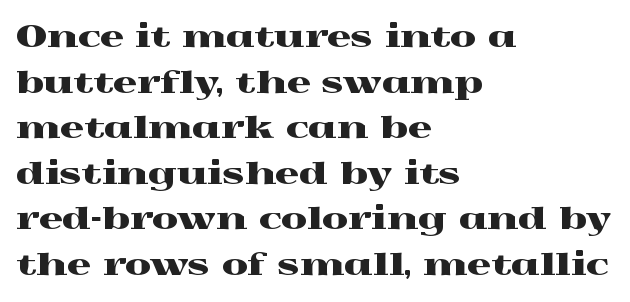
The image shows 30 px wide serif type, upright; set left-aligned, normal line spacing (1.52x), normal letter spacing, not underlined; a medium x-height.
